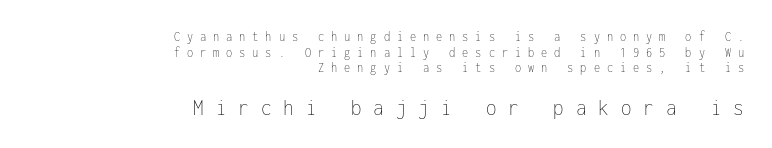
{"italic": "no", "bold": "no", "underline": "no", "align": "right", "line_spacing": "tight", "line_spacing_ratio": 1.11, "letter_spacing": "wide", "letter_spacing_em": 0.5, "larger_block": "second", "size_ratio": 1.71, "glyph_px": 24}
